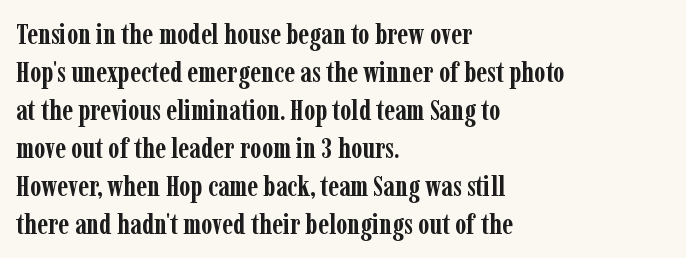
Alignment: flush left. Each letter's strokes conclude with small projecting serifs. The glyphs are unaccompanied by any horizontal stroke below them. This sample uses plain, unmodified letter spacing. You could not count columns in this text — the font is proportionally spaced. Unlike italic type, these characters show no tilt at all.
